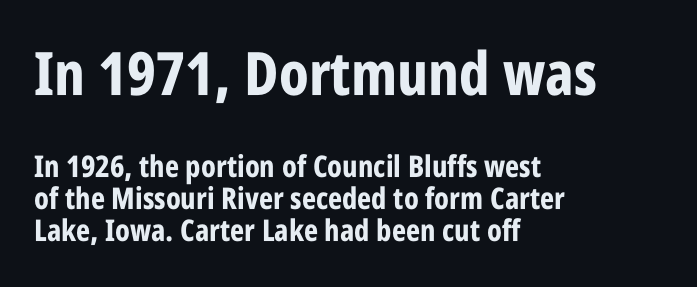
{"serif": "no", "italic": "no", "bold": "yes", "weight": "bold", "width": "condensed", "stroke_contrast": "low", "x_height": "large", "monospaced": "no", "underline": "no", "align": "left", "line_spacing": "tight", "line_spacing_ratio": 1.07, "letter_spacing": "normal", "letter_spacing_em": 0.0, "larger_block": "first", "size_ratio": 2.0, "glyph_px": 60}
